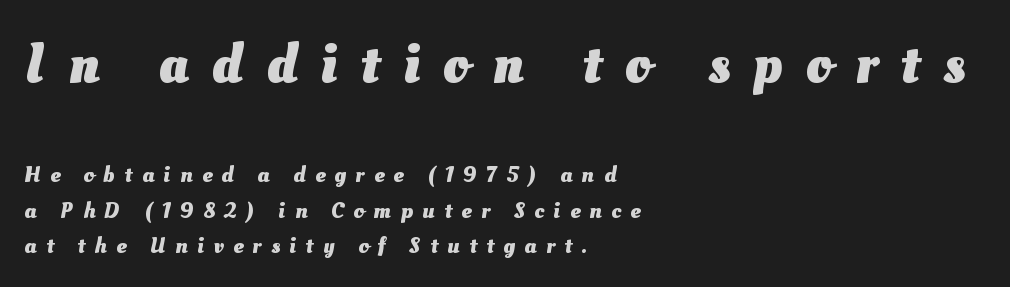
The image shows 57 px heavy type; set left-aligned, normal line spacing (1.55x), unusually wide letter spacing (+0.41 em), not underlined; the first (top) block is 2.48x larger; medium stroke contrast and a small x-height.
